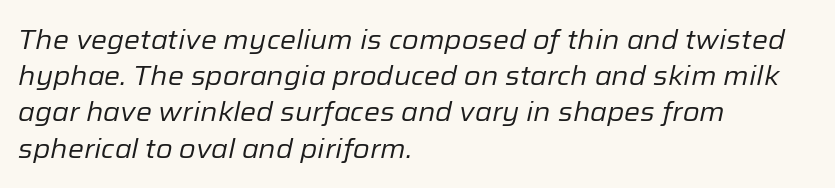
Q: Is the text bold? A: No.
Q: Is the text italic (slanted)? A: Yes, it leans right by about 12 degrees.
Q: Is the text underlined? A: No.
Q: How is the paragraph aligned? A: Left-aligned.
Q: Is the spacing between letters normal or unusually wide? A: Normal.
Q: Is the spacing between lines tight, normal or loose? A: Normal.
